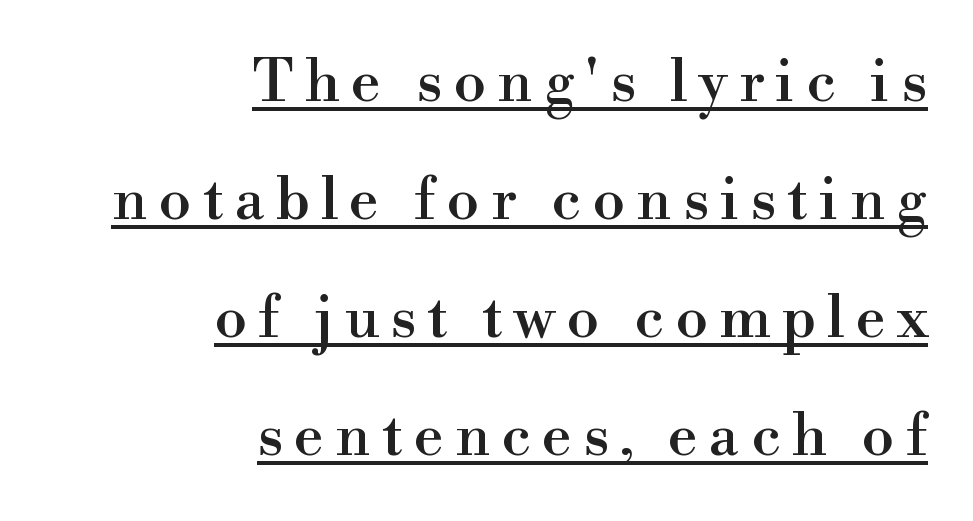
The image shows 59 px serif type, upright; set right-aligned, loose line spacing (2.0x), underlined; high stroke contrast and a small x-height.
